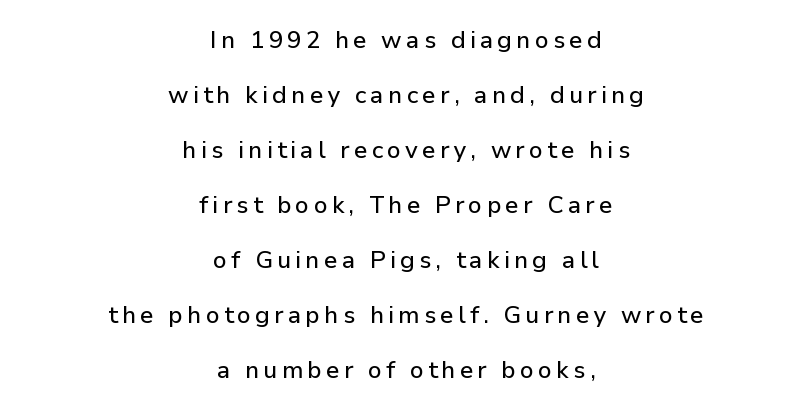
{"italic": "no", "underline": "no", "align": "center", "line_spacing": "loose", "line_spacing_ratio": 2.29, "glyph_px": 24}
